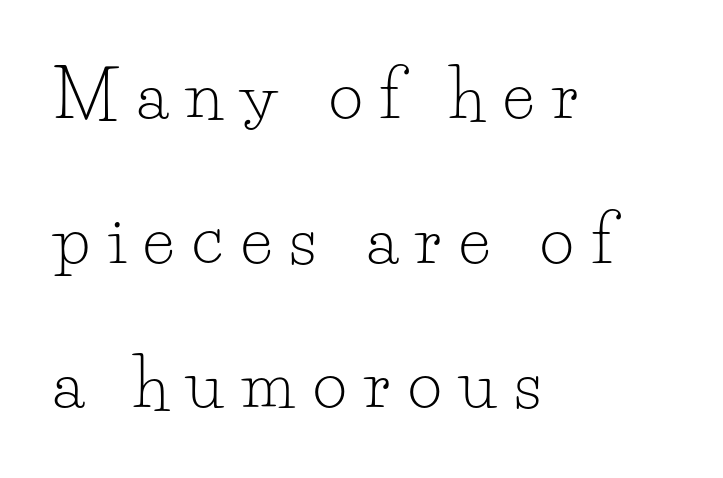
Q: Is the text bold? A: No.
Q: Is the text italic (slanted)? A: No, it is upright.
Q: Is the typeface a serif or a sans-serif typeface? A: Serif.
Q: Is the text underlined? A: No.
Q: How is the paragraph aligned? A: Left-aligned.
Q: Is the spacing between letters normal or unusually wide? A: Unusually wide.
Q: Is the spacing between lines tight, normal or loose? A: Loose.
Q: Width (condensed, normal, or wide)? A: Normal.
Q: Stroke contrast? A: Low.
Q: x-height? A: Small.
Q: Monospaced? A: No.
